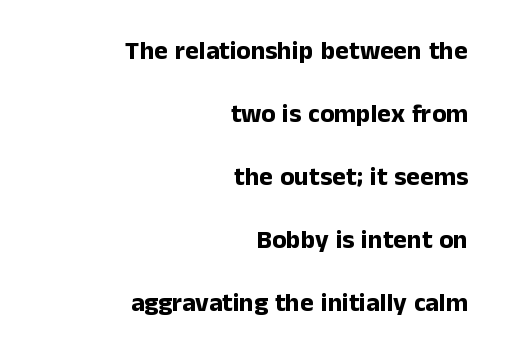
The image shows 26 px bold type, upright; set right-aligned, loose line spacing (2.42x), normal letter spacing, not underlined.
